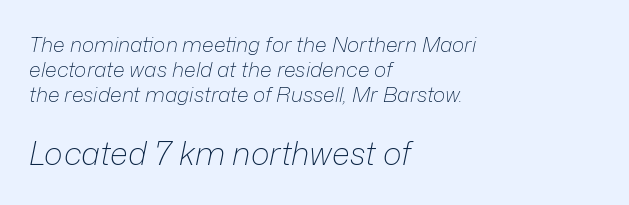
The image shows 32 px light type, italic (leaning right); set left-aligned, line spacing 1.19x, normal letter spacing, not underlined; the second (bottom) block is 1.52x larger; low stroke contrast and a medium x-height.
